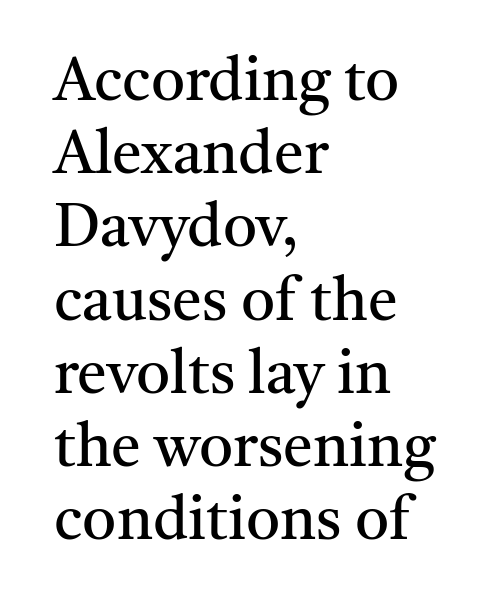
When letters stand straight like this, we call the style roman or upright. The lines in this sample share a left origin and differ only in where they stop. The weight would be labelled regular, book, light, or lighter still. The gap between lines stays unmarked.
